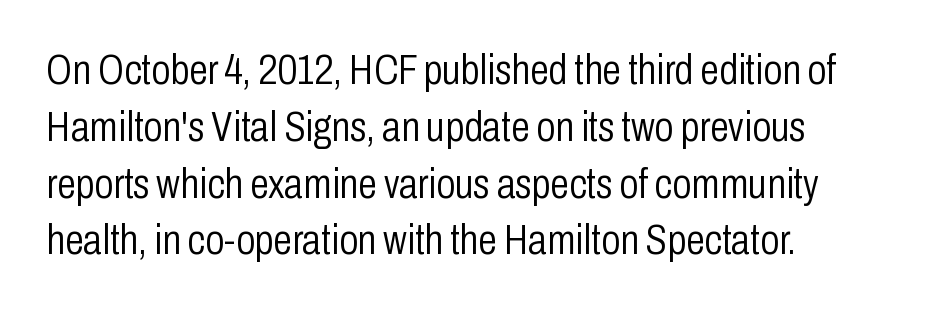
Q: Is the text bold? A: No.
Q: Is the text italic (slanted)? A: No, it is upright.
Q: Is the typeface a serif or a sans-serif typeface? A: Sans-serif.
Q: Is the text underlined? A: No.
Q: How is the paragraph aligned? A: Left-aligned.
Q: Is the spacing between letters normal or unusually wide? A: Normal.
Q: Is the spacing between lines tight, normal or loose? A: Normal.
Q: Width (condensed, normal, or wide)? A: Condensed.
Q: Stroke contrast? A: Low.
Q: x-height? A: Medium.
Q: Monospaced? A: No.
